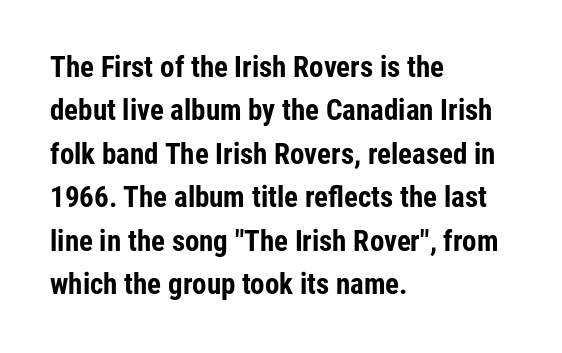
{"serif": "no", "italic": "no", "bold": "yes", "weight": "bold", "width": "condensed", "stroke_contrast": "low", "x_height": "medium", "monospaced": "no", "underline": "no", "align": "left", "line_spacing": "normal", "line_spacing_ratio": 1.5, "letter_spacing": "normal", "letter_spacing_em": 0.0, "glyph_px": 29}
